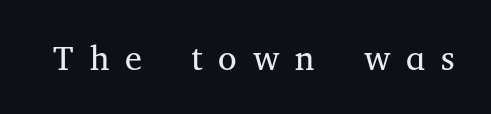
The image shows 34 px regular-weight serif type, upright; set unusually wide letter spacing (+0.47 em), not underlined; medium stroke contrast and a medium x-height.
